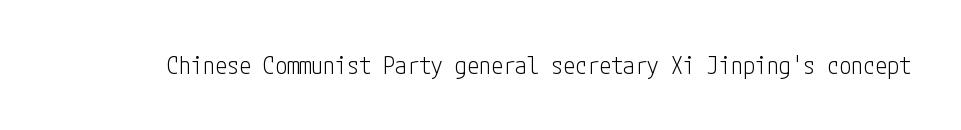
{"italic": "no", "bold": "no", "underline": "no", "letter_spacing": "normal", "letter_spacing_em": 0.0, "glyph_px": 24}
